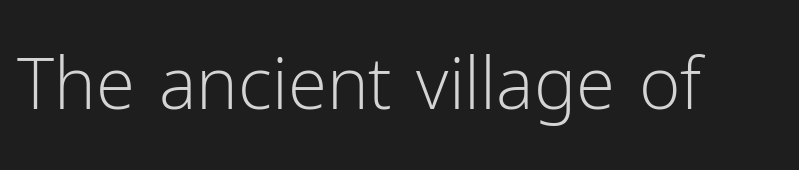
The image shows 71 px light sans-serif type, upright; set normal letter spacing, not underlined; low stroke contrast and a medium x-height.
